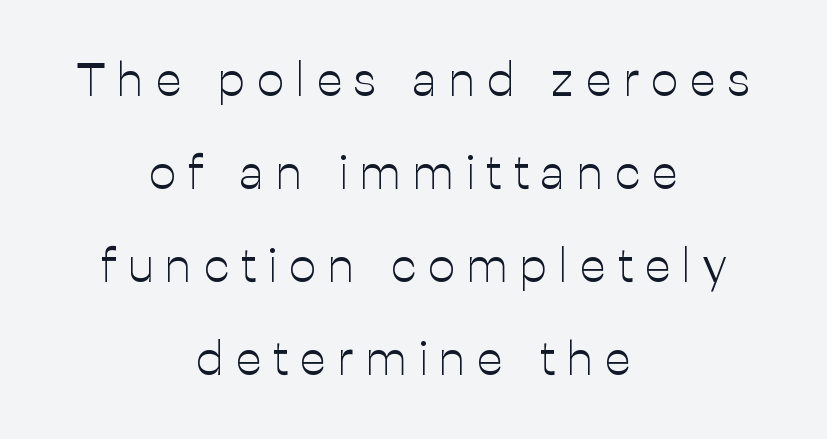
No extra ink here — the face is not bold. Has an underline been added? It has not. Reading down the column, the eye jumps a long way to each next line. The letters carry no serifs — their stems end cleanly without finishing strokes.
